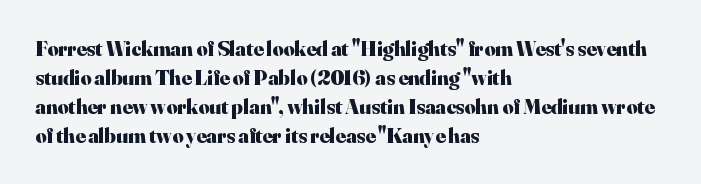
The image shows 21 px bold type, upright; set left-aligned, normal line spacing (1.38x), normal letter spacing, not underlined.
